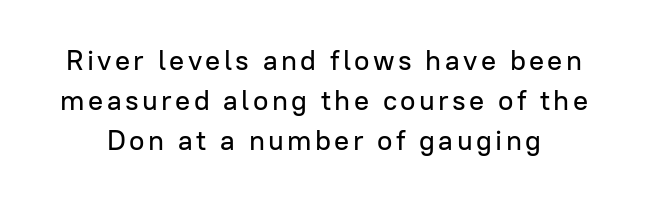
Q: Is the text italic (slanted)? A: No, it is upright.
Q: Is the typeface a serif or a sans-serif typeface? A: Sans-serif.
Q: Is the text underlined? A: No.
Q: Is the spacing between lines tight, normal or loose? A: Normal.
Q: Width (condensed, normal, or wide)? A: Normal.
Q: Stroke contrast? A: Low.
Q: x-height? A: Medium.
Q: Monospaced? A: No.
